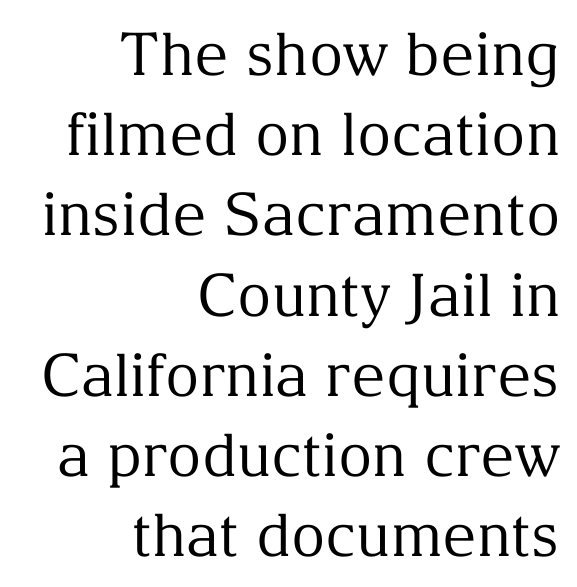
The image shows 59 px regular-weight serif type, upright; set right-aligned, normal line spacing (1.36x), normal letter spacing, not underlined; medium stroke contrast and a medium x-height.
